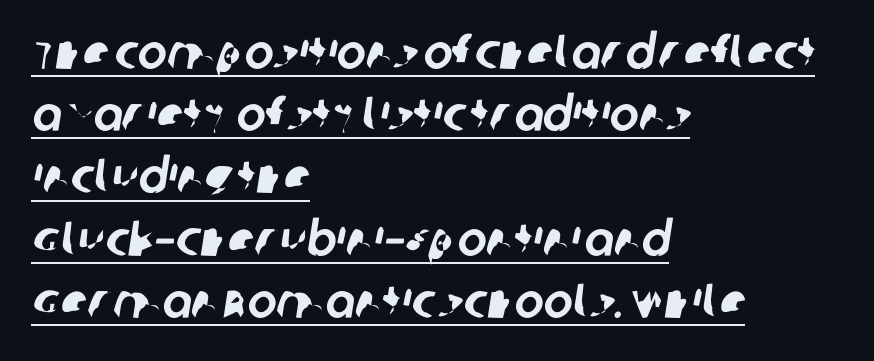
Caption: standard tracking, unaltered. Font category for this specimen: sans-serif. The setting favours the left margin, as ordinary paragraphs usually do. These lines are rendered in a variable-pitch font.
